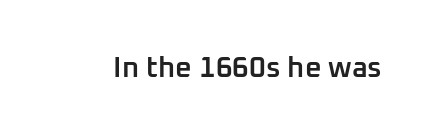
Q: Is the text bold? A: Semi-bold.
Q: Is the text italic (slanted)? A: No, it is upright.
Q: Is the typeface a serif or a sans-serif typeface? A: Sans-serif.
Q: Is the text underlined? A: No.
Q: Is the spacing between letters normal or unusually wide? A: Normal.
Q: Width (condensed, normal, or wide)? A: Normal.
Q: Stroke contrast? A: Low.
Q: x-height? A: Medium.
Q: Monospaced? A: No.
